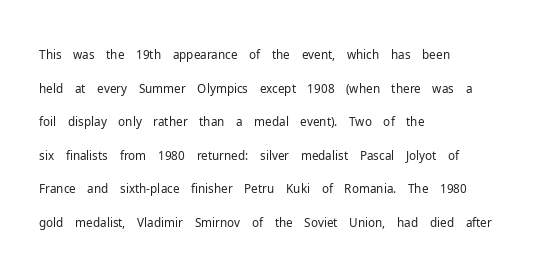
The image shows 24 px text type, upright; set left-aligned, normal line spacing (1.4x), normal letter spacing, not underlined.
